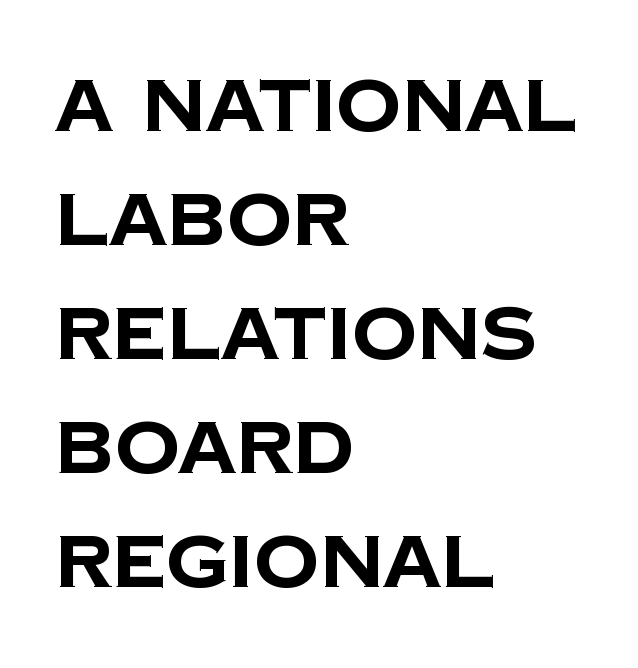
Caption: bold face, heavy strokes. Evenly set lines give the paragraph a standard silhouette. Does the copy run flush right? No — it runs flush left. The rendering uses natural spacing where letterforms have individual widths. The strip under each line holds only bare page.
